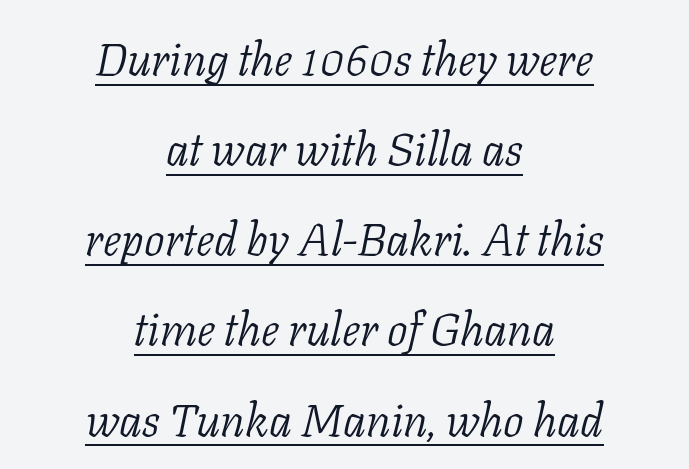
The image shows 46 px light serif type, italic (leaning right); set centered, loose line spacing (1.96x), normal letter spacing, underlined; low stroke contrast and a medium x-height.
